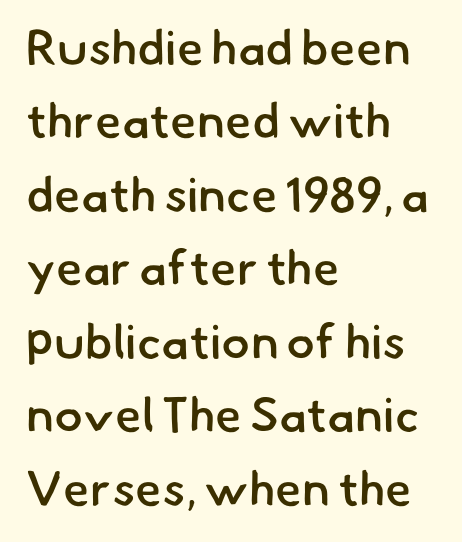
This rendering uses left alignment, leaving the right contour irregular. How are the letters spaced? Ordinarily, with no added tracking. Quick note: underline off. How heavy is the stroke? Medium-heavy — a semibold, shy of bold.
